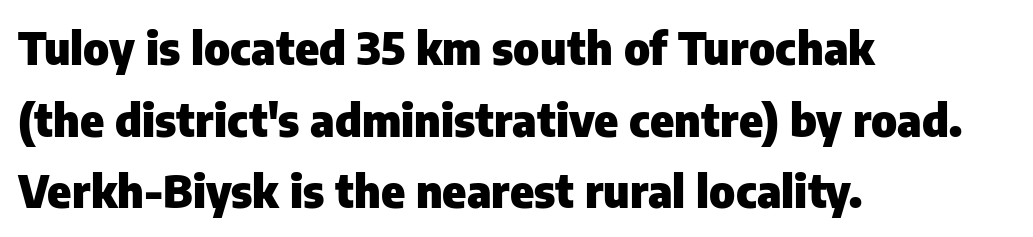
Observe the ordinary spacing: letters are neighbours, not strangers. Spacing verdict: proportional, widths tailored to each character. To sum up the face: it is a sans, with no serifs. One-word summary of the alignment: left. Upright lettering throughout.
